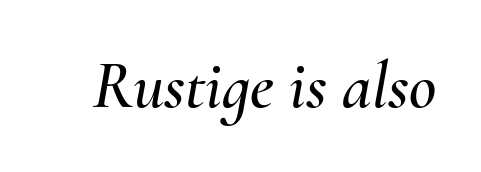
Q: Is the text italic (slanted)? A: Yes, it leans right by about 10 degrees.
Q: Is the text underlined? A: No.
Q: Is the spacing between letters normal or unusually wide? A: Normal.
Q: Width (condensed, normal, or wide)? A: Normal.
Q: Stroke contrast? A: Medium.
Q: x-height? A: Small.
Q: Monospaced? A: No.
